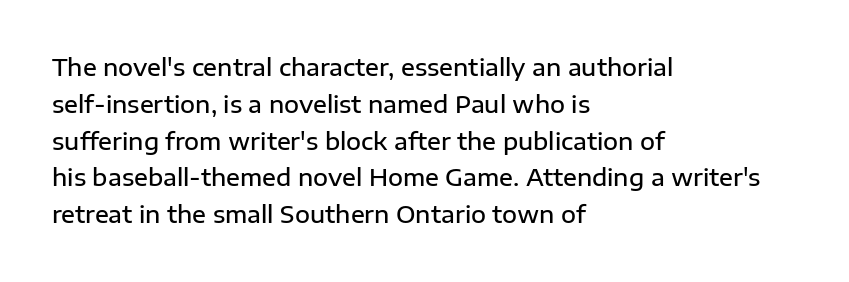
The image shows 23 px text type, upright; set left-aligned, normal line spacing (1.6x), normal letter spacing, not underlined.
